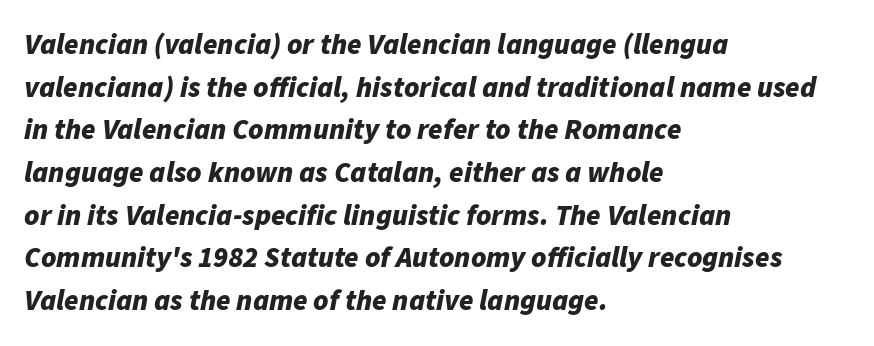
Q: Is the text bold? A: Yes.
Q: Is the text italic (slanted)? A: Yes, it leans right by about 11 degrees.
Q: Is the text underlined? A: No.
Q: How is the paragraph aligned? A: Left-aligned.
Q: Is the spacing between letters normal or unusually wide? A: Normal.
Q: Is the spacing between lines tight, normal or loose? A: Normal.
Q: Width (condensed, normal, or wide)? A: Normal.
Q: Stroke contrast? A: Low.
Q: x-height? A: Medium.
Q: Monospaced? A: No.
